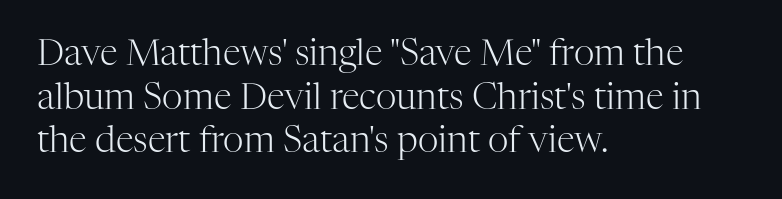
Q: Is the text bold? A: No.
Q: Is the text italic (slanted)? A: No, it is upright.
Q: Is the typeface a serif or a sans-serif typeface? A: Serif.
Q: Is the text underlined? A: No.
Q: How is the paragraph aligned? A: Left-aligned.
Q: Is the spacing between letters normal or unusually wide? A: Normal.
Q: Width (condensed, normal, or wide)? A: Normal.
Q: Stroke contrast? A: High.
Q: x-height? A: Medium.
Q: Monospaced? A: No.
